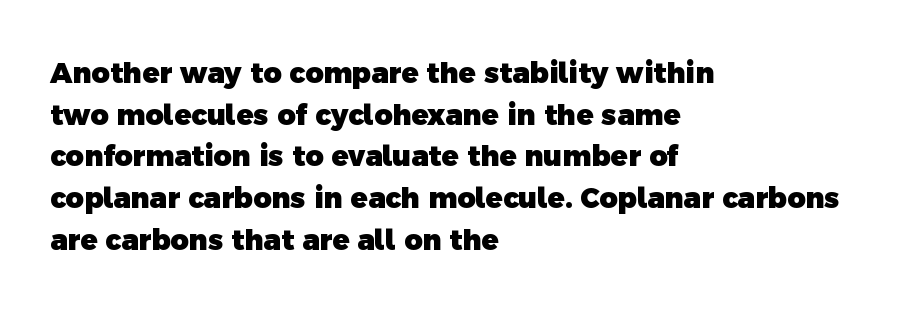
These lines are rendered in a variable-pitch font. Plain, unruled lines of type. Each new line begins a customary step beneath the previous one. The typesetter chose a ragged-right arrangement here.
